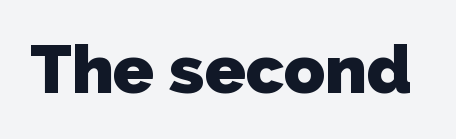
{"serif": "no", "bold": "yes", "weight": "heavy", "width": "normal", "stroke_contrast": "low", "x_height": "medium", "monospaced": "no", "underline": "no", "letter_spacing": "normal", "letter_spacing_em": 0.0, "glyph_px": 67}
